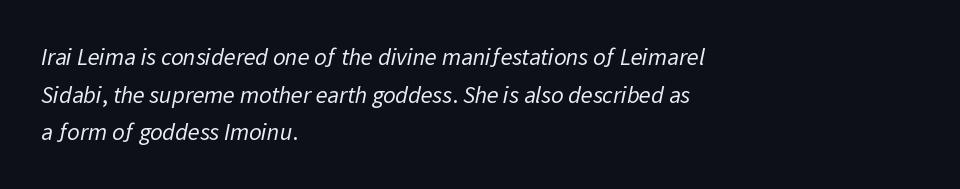
Q: Is the text bold? A: No.
Q: Is the text underlined? A: No.
Q: How is the paragraph aligned? A: Left-aligned.
Q: Is the spacing between letters normal or unusually wide? A: Normal.
Q: Is the spacing between lines tight, normal or loose? A: Normal.
